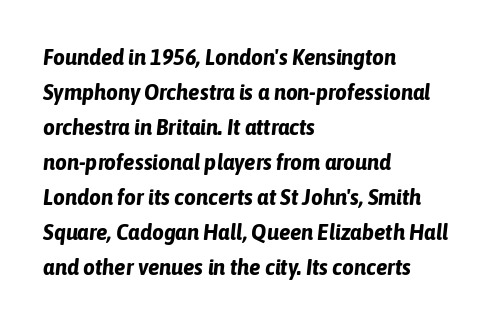
{"italic": "yes", "lean": "right", "slant_degrees": 6, "bold": "yes", "underline": "no", "align": "left", "line_spacing": "normal", "line_spacing_ratio": 1.52, "letter_spacing": "normal", "letter_spacing_em": 0.0, "glyph_px": 23}
